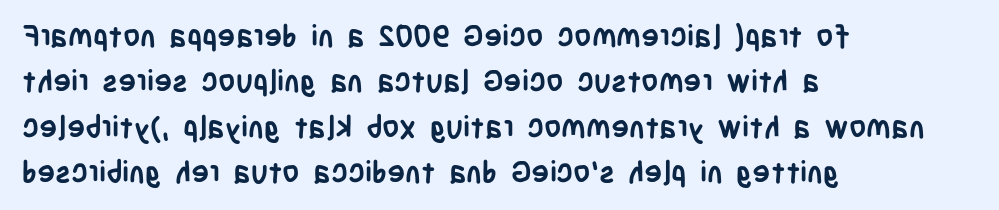
Q: Is the text bold? A: Yes.
Q: Is the text italic (slanted)? A: No, it is upright.
Q: Is the typeface a serif or a sans-serif typeface? A: Sans-serif.
Q: Is the text underlined? A: No.
Q: How is the paragraph aligned? A: Left-aligned.
Q: Is the spacing between letters normal or unusually wide? A: Normal.
Q: Is the spacing between lines tight, normal or loose? A: Normal.
Q: Width (condensed, normal, or wide)? A: Condensed.
Q: Stroke contrast? A: Low.
Q: x-height? A: Large.
Q: Monospaced? A: No.
